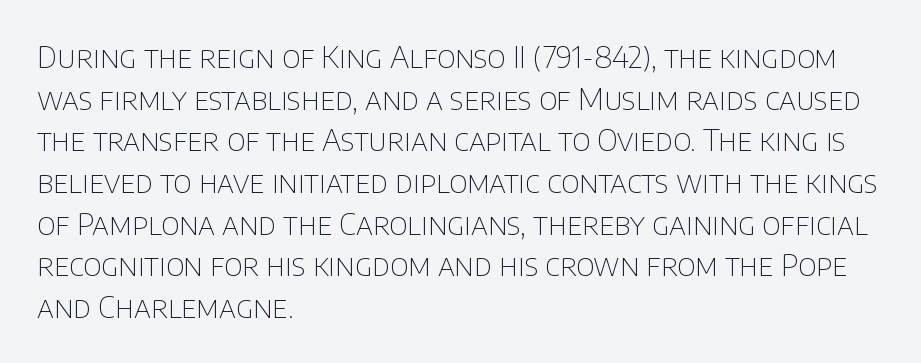
{"serif": "no", "italic": "no", "bold": "no", "weight": "thin", "width": "normal", "stroke_contrast": "low", "x_height": "large", "monospaced": "no", "underline": "no", "align": "left", "line_spacing": "normal", "line_spacing_ratio": 1.39, "letter_spacing": "normal", "letter_spacing_em": 0.0, "glyph_px": 30}
